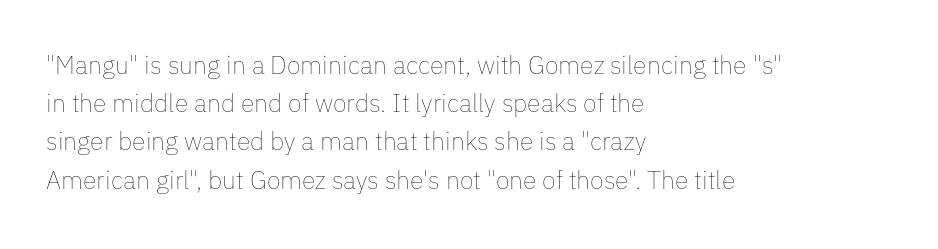
The image shows 25 px text type, upright; set left-aligned, normal line spacing (1.53x), normal letter spacing, not underlined.
